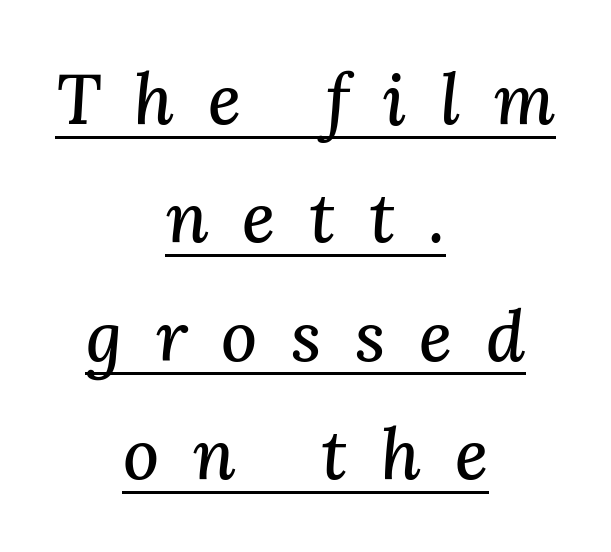
The image shows 70 px serif type, italic (leaning right); set centered, normal line spacing (1.69x), unusually wide letter spacing (+0.48 em), underlined; medium stroke contrast and a medium x-height.
